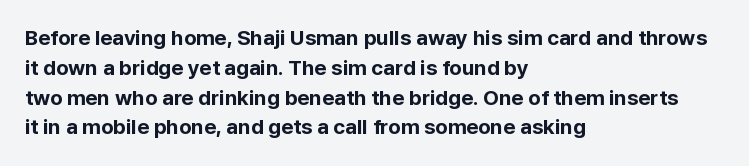
The image shows 21 px bold type, upright; set left-aligned, normal line spacing (1.42x), normal letter spacing, not underlined.
